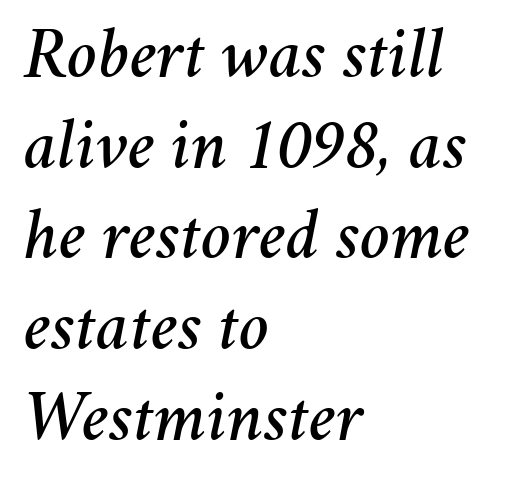
The image shows 72 px text type, italic (leaning right); set left-aligned, normal line spacing (1.26x), normal letter spacing, not underlined; medium stroke contrast and a medium x-height.
